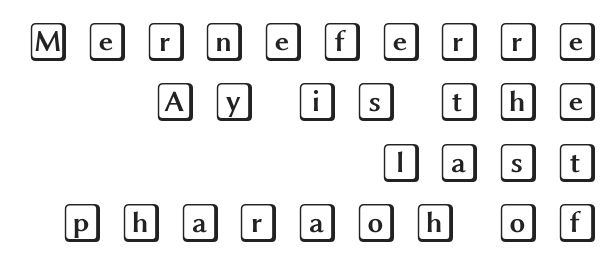
{"italic": "no", "width": "wide", "x_height": "large", "underline": "no", "align": "right", "line_spacing": "normal", "line_spacing_ratio": 1.51, "letter_spacing": "wide", "letter_spacing_em": 0.37, "glyph_px": 40}
